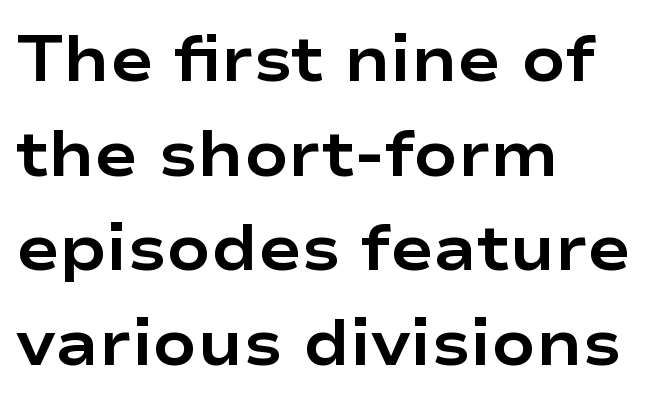
{"serif": "no", "italic": "no", "bold": "yes", "weight": "bold", "width": "wide", "stroke_contrast": "low", "x_height": "medium", "monospaced": "no", "underline": "no", "align": "left", "line_spacing": "normal", "line_spacing_ratio": 1.48, "letter_spacing": "normal", "letter_spacing_em": 0.0, "glyph_px": 64}
